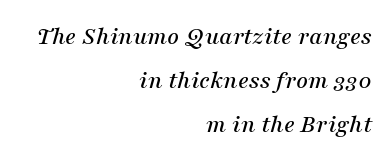
The image shows 26 px text type, italic (leaning right); set right-aligned, normal line spacing (1.7x), normal letter spacing, not underlined.
